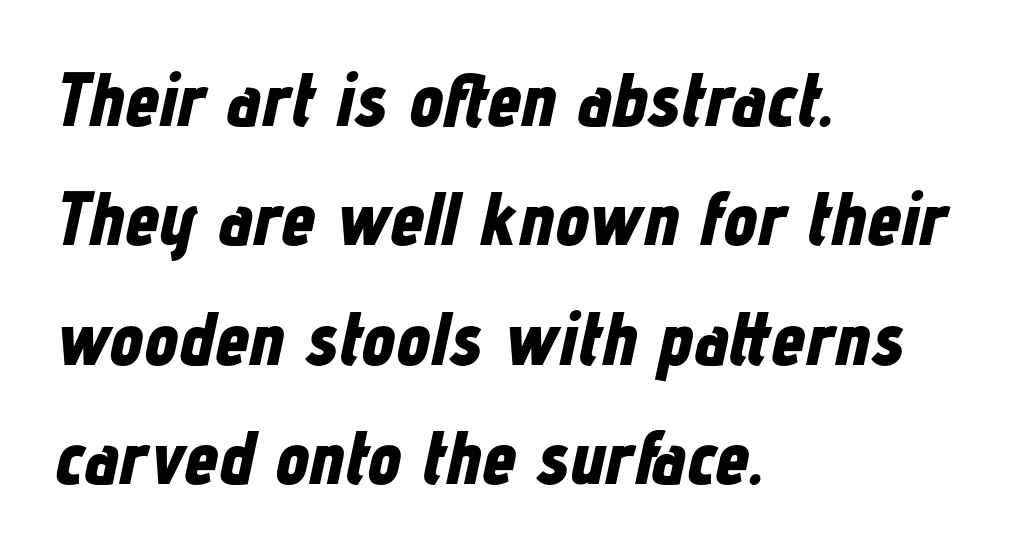
Q: Is the text bold? A: Yes.
Q: Is the text italic (slanted)? A: Yes, it leans right by about 12 degrees.
Q: Is the text underlined? A: No.
Q: How is the paragraph aligned? A: Left-aligned.
Q: Is the spacing between letters normal or unusually wide? A: Normal.
Q: Is the spacing between lines tight, normal or loose? A: Normal.
Q: Width (condensed, normal, or wide)? A: Condensed.
Q: Stroke contrast? A: Low.
Q: x-height? A: Medium.
Q: Monospaced? A: No.
